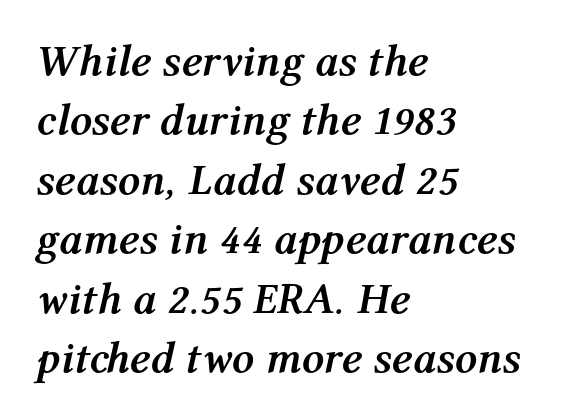
Q: Is the text bold? A: Yes.
Q: Is the text italic (slanted)? A: Yes, it leans right by about 12 degrees.
Q: Is the text underlined? A: No.
Q: How is the paragraph aligned? A: Left-aligned.
Q: Is the spacing between letters normal or unusually wide? A: Normal.
Q: Is the spacing between lines tight, normal or loose? A: Normal.
Q: Width (condensed, normal, or wide)? A: Normal.
Q: Stroke contrast? A: Medium.
Q: x-height? A: Medium.
Q: Monospaced? A: No.
